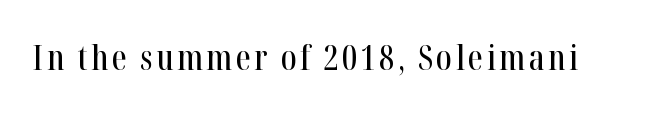
Q: Is the text italic (slanted)? A: No, it is upright.
Q: Is the typeface a serif or a sans-serif typeface? A: Serif.
Q: Is the text underlined? A: No.
Q: Width (condensed, normal, or wide)? A: Condensed.
Q: Stroke contrast? A: High.
Q: x-height? A: Medium.
Q: Monospaced? A: No.
